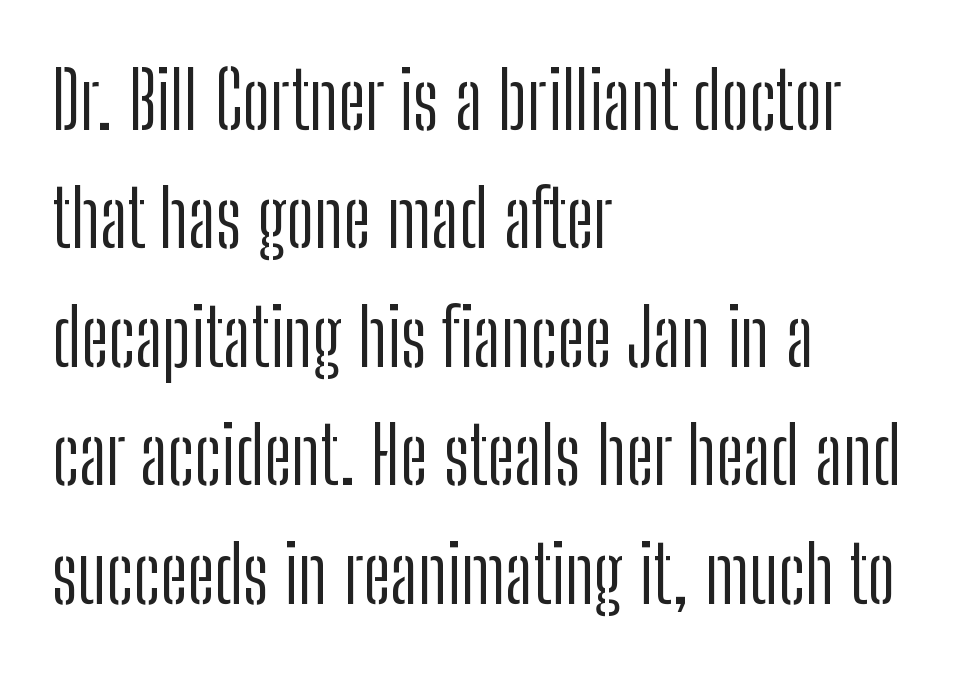
Q: Is the text bold? A: No.
Q: Is the text italic (slanted)? A: No, it is upright.
Q: Is the typeface a serif or a sans-serif typeface? A: Sans-serif.
Q: Is the text underlined? A: No.
Q: How is the paragraph aligned? A: Left-aligned.
Q: Is the spacing between letters normal or unusually wide? A: Normal.
Q: Is the spacing between lines tight, normal or loose? A: Normal.
Q: Width (condensed, normal, or wide)? A: Condensed.
Q: Stroke contrast? A: Low.
Q: x-height? A: Medium.
Q: Monospaced? A: No.
